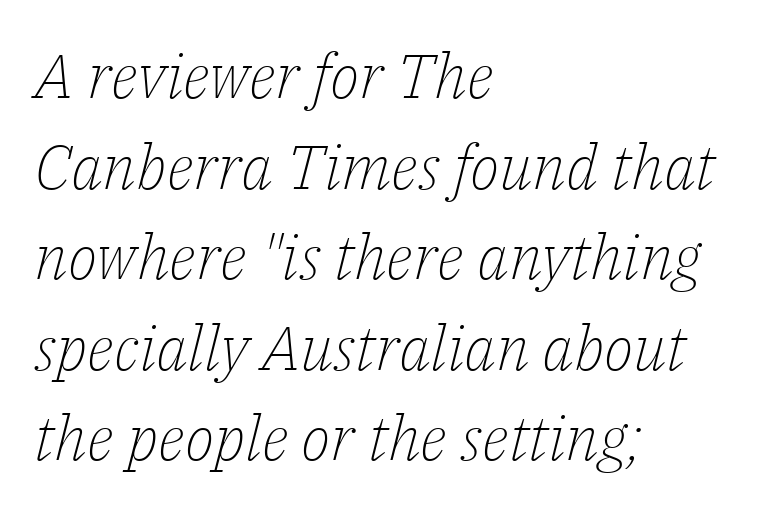
{"serif": "yes", "italic": "yes", "lean": "right", "slant_degrees": 14, "bold": "no", "weight": "light", "width": "normal", "stroke_contrast": "low", "x_height": "medium", "monospaced": "no", "underline": "no", "align": "left", "line_spacing": "normal", "line_spacing_ratio": 1.46, "letter_spacing": "normal", "letter_spacing_em": 0.0, "glyph_px": 62}
